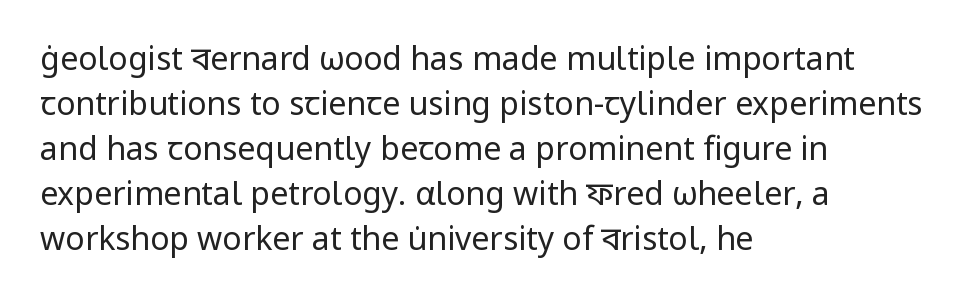
{"serif": "no", "italic": "no", "bold": "no", "weight": "regular", "width": "normal", "stroke_contrast": "low", "x_height": "medium", "monospaced": "no", "underline": "no", "align": "left", "line_spacing": "normal", "line_spacing_ratio": 1.41, "letter_spacing": "normal", "letter_spacing_em": 0.0, "glyph_px": 32}
